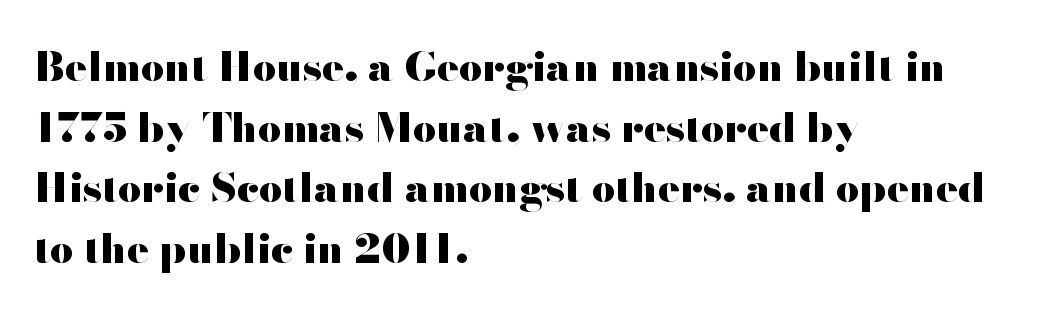
The image shows 41 px heavy, wide sans-serif type, upright; set left-aligned, normal line spacing (1.48x), normal letter spacing, not underlined; high stroke contrast and a small x-height.
